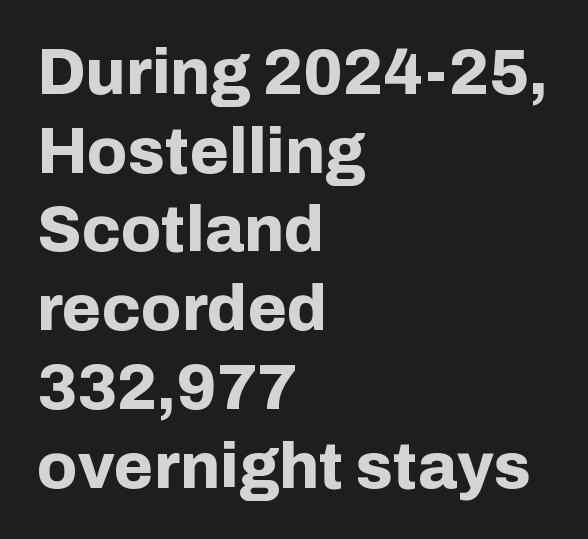
The image shows 64 px bold sans-serif type, upright; set left-aligned, line spacing 1.23x, normal letter spacing, not underlined; low stroke contrast and a medium x-height.
